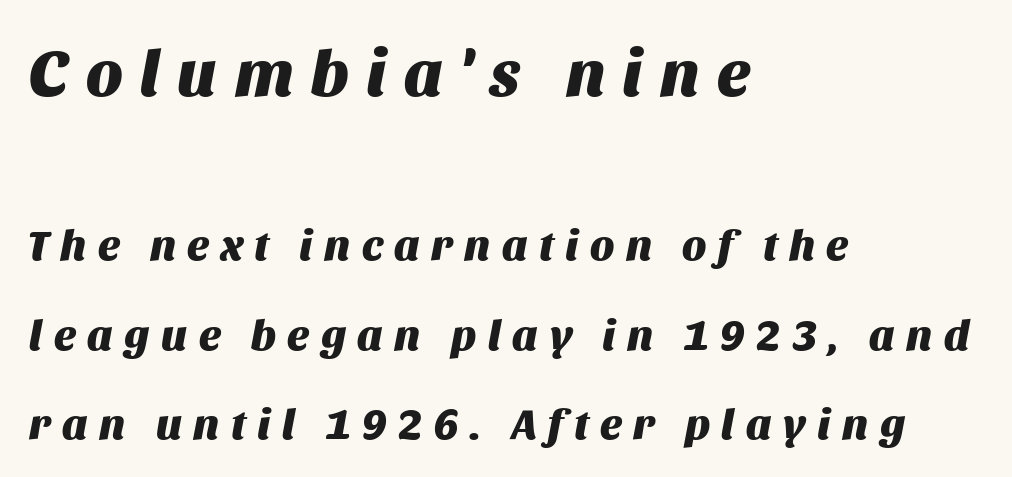
Short note: letters widely spaced. How would I describe the line gaps? Wide and relaxed. Notice how thick the strokes are: this is what a full bold looks like. You could not count columns in this text — the font is proportionally spaced. Short and long lines alike share a common starting point at left. Lines of text with bare space underneath.
